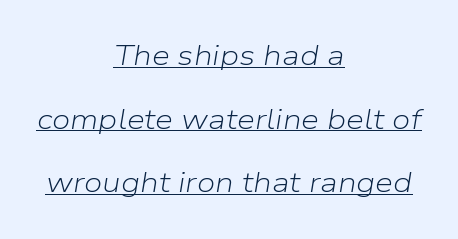
The image shows 29 px light type, italic (leaning right); set centered, loose line spacing (2.19x), normal letter spacing, underlined; low stroke contrast and a medium x-height.
